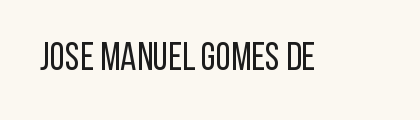
Q: Is the text bold? A: No.
Q: Is the text italic (slanted)? A: No, it is upright.
Q: Is the typeface a serif or a sans-serif typeface? A: Sans-serif.
Q: Is the text underlined? A: No.
Q: Is the spacing between letters normal or unusually wide? A: Normal.
Q: Width (condensed, normal, or wide)? A: Condensed.
Q: Stroke contrast? A: Low.
Q: x-height? A: Large.
Q: Monospaced? A: No.
